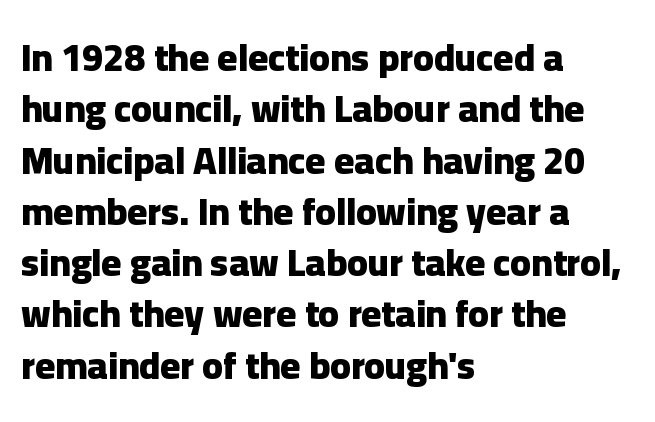
Is the block centered? No — it sits flush against the left margin. This sample uses an upright cut, with every glyph sitting square on the baseline. This rendering leaves character spacing at its baseline value. Typographically, this falls in the sans-serif category. Glance below the letters and you will spot only blank space. Notice how descenders clear the ascenders below comfortably — that's standard leading.
